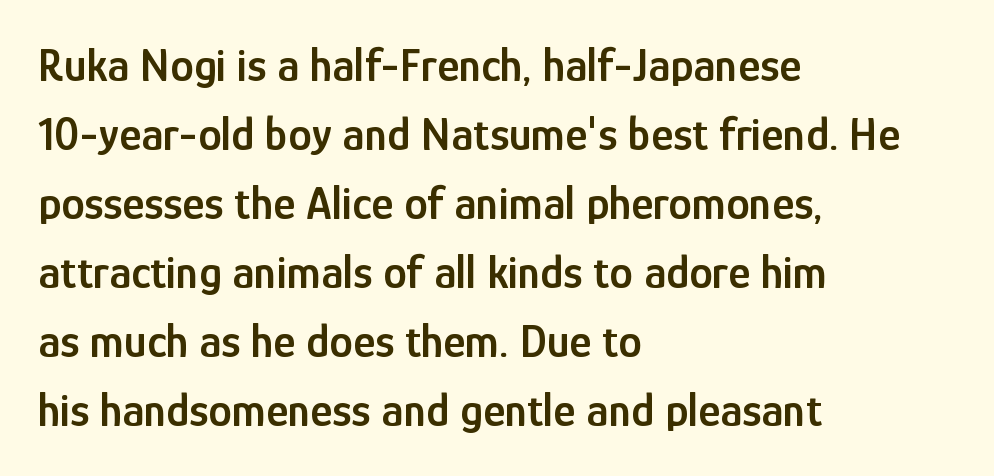
{"serif": "no", "italic": "no", "bold": "semi", "weight": "semibold", "width": "condensed", "stroke_contrast": "low", "x_height": "medium", "monospaced": "no", "underline": "no", "align": "left", "line_spacing": "normal", "line_spacing_ratio": 1.47, "letter_spacing": "normal", "letter_spacing_em": 0.0, "glyph_px": 47}
